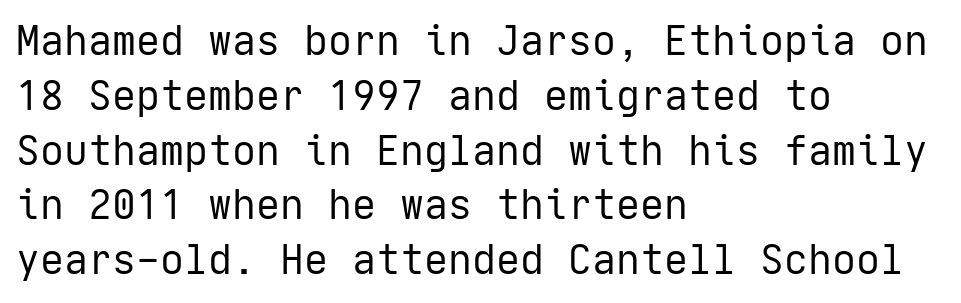
The passage shown is not underscored anywhere. Examine the stroke ends and you'll find no serifs. The tracking reads as untouched default to a designer's eye. A normal amount of white space separates one row of letters from the next. Bold? No — there's no thickening of the strokes. The type sits square on the baseline with zero lean.
